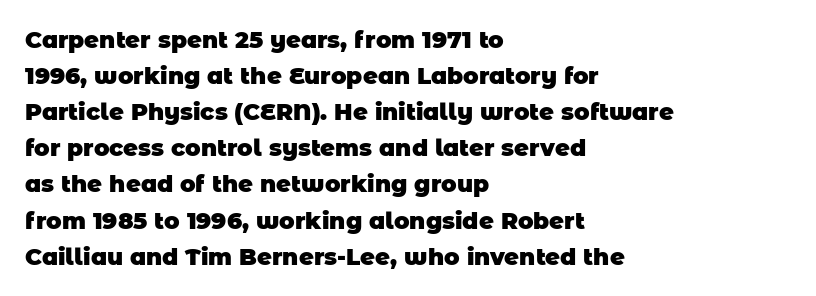
Q: Is the text bold? A: Yes.
Q: Is the text underlined? A: No.
Q: How is the paragraph aligned? A: Left-aligned.
Q: Is the spacing between letters normal or unusually wide? A: Normal.
Q: Is the spacing between lines tight, normal or loose? A: Normal.
